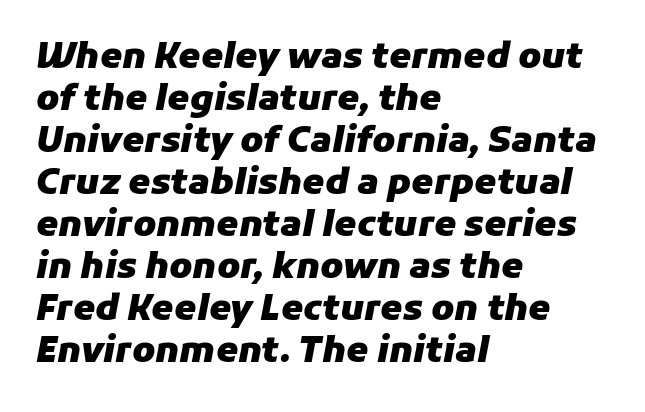
{"italic": "yes", "lean": "right", "slant_degrees": 11, "bold": "yes", "weight": "heavy", "width": "normal", "stroke_contrast": "low", "x_height": "medium", "monospaced": "no", "underline": "no", "align": "left", "line_spacing_ratio": 1.2, "letter_spacing": "normal", "letter_spacing_em": 0.0, "glyph_px": 35}
